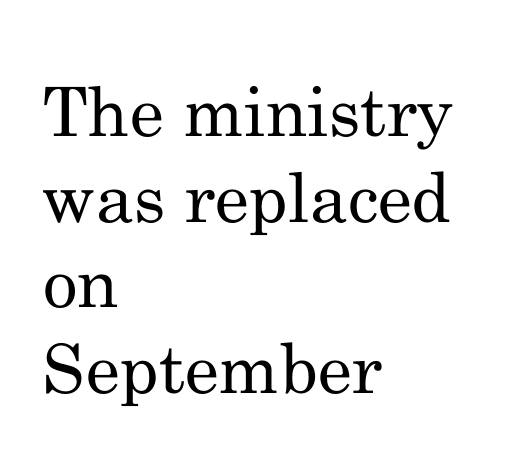
{"serif": "yes", "italic": "no", "bold": "no", "weight": "regular", "width": "normal", "stroke_contrast": "medium", "x_height": "small", "monospaced": "no", "underline": "no", "align": "left", "line_spacing": "normal", "line_spacing_ratio": 1.26, "letter_spacing": "normal", "letter_spacing_em": 0.0, "glyph_px": 68}
